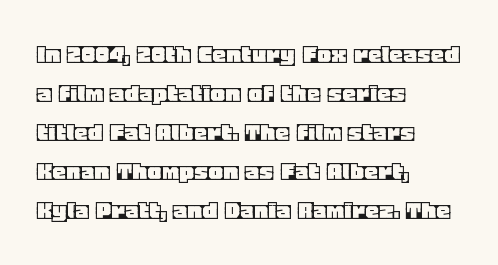
Q: Is the text italic (slanted)? A: No, it is upright.
Q: Is the text underlined? A: No.
Q: How is the paragraph aligned? A: Left-aligned.
Q: Is the spacing between letters normal or unusually wide? A: Normal.
Q: Is the spacing between lines tight, normal or loose? A: Normal.
Q: Width (condensed, normal, or wide)? A: Normal.
Q: x-height? A: Large.
Q: Monospaced? A: No.
